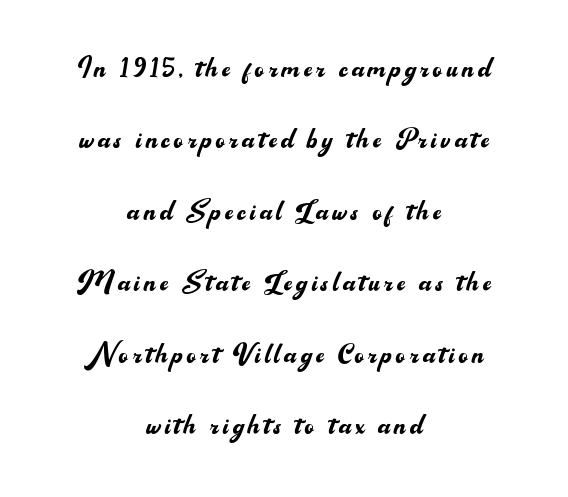
{"serif": "no", "bold": "no", "weight": "regular", "width": "normal", "stroke_contrast": "medium", "x_height": "small", "monospaced": "no", "underline": "no", "align": "center", "line_spacing": "loose", "line_spacing_ratio": 2.04, "glyph_px": 35}
